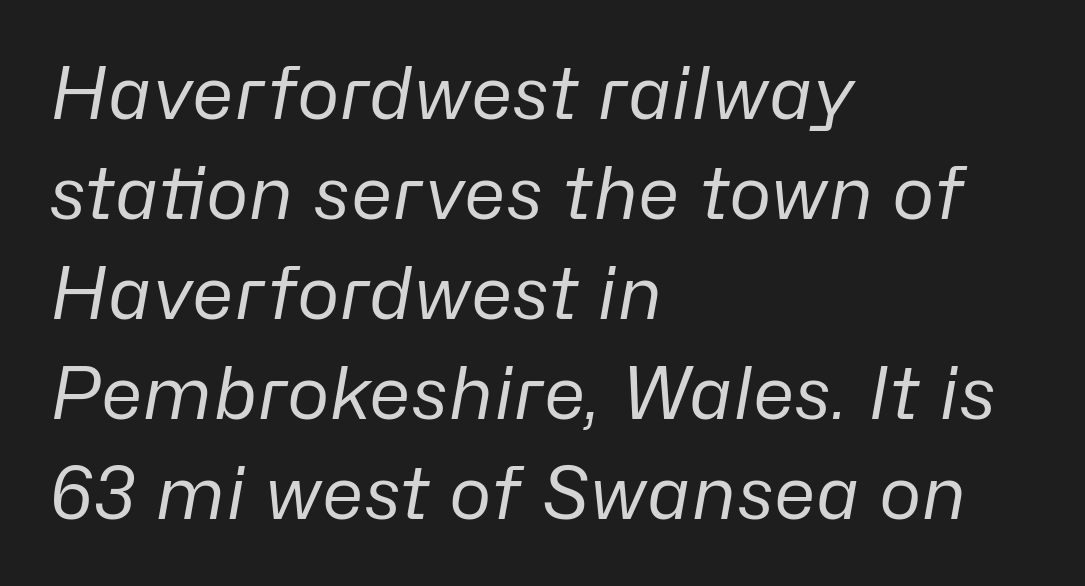
The image shows 72 px regular-weight type, italic (leaning right); set left-aligned, normal line spacing (1.39x), normal letter spacing, not underlined; low stroke contrast and a medium x-height.
